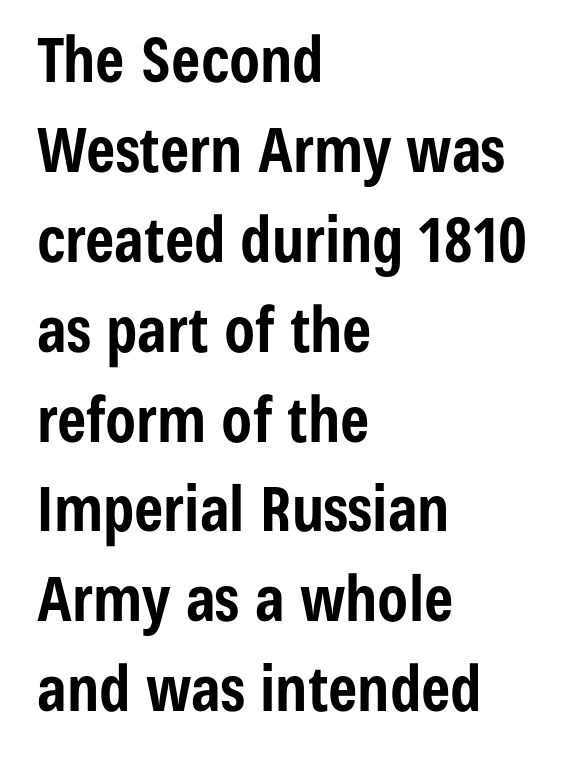
Q: Is the text bold? A: Yes.
Q: Is the text italic (slanted)? A: No, it is upright.
Q: Is the typeface a serif or a sans-serif typeface? A: Sans-serif.
Q: Is the text underlined? A: No.
Q: How is the paragraph aligned? A: Left-aligned.
Q: Is the spacing between letters normal or unusually wide? A: Normal.
Q: Is the spacing between lines tight, normal or loose? A: Normal.
Q: Width (condensed, normal, or wide)? A: Condensed.
Q: Stroke contrast? A: Low.
Q: x-height? A: Medium.
Q: Monospaced? A: No.
